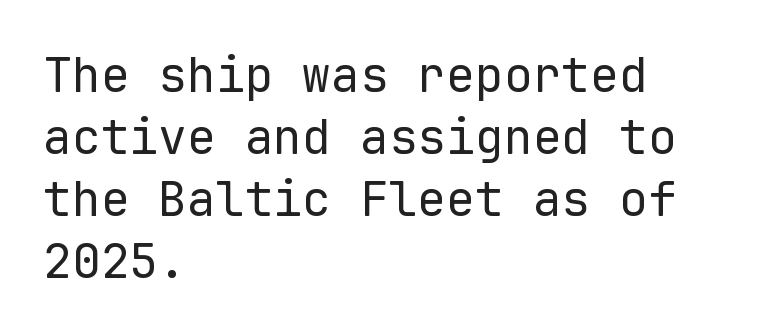
Q: Is the text bold? A: No.
Q: Is the text italic (slanted)? A: No, it is upright.
Q: Is the typeface a serif or a sans-serif typeface? A: Sans-serif.
Q: Is the text underlined? A: No.
Q: How is the paragraph aligned? A: Left-aligned.
Q: Is the spacing between letters normal or unusually wide? A: Normal.
Q: Is the spacing between lines tight, normal or loose? A: Normal.
Q: Width (condensed, normal, or wide)? A: Normal.
Q: Stroke contrast? A: Low.
Q: x-height? A: Medium.
Q: Monospaced? A: Yes.
